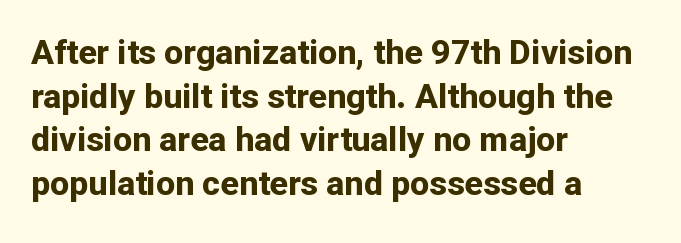
Quick note: not italic, upright. Nothing sits at the stroke ends, so this counts as sans-serif. Horizontally, the lines are justified to the leading edge only. Does the weight exceed regular? Yes, all the way to bold. Honestly, the letter spacing is just normal — you wouldn't notice it.
